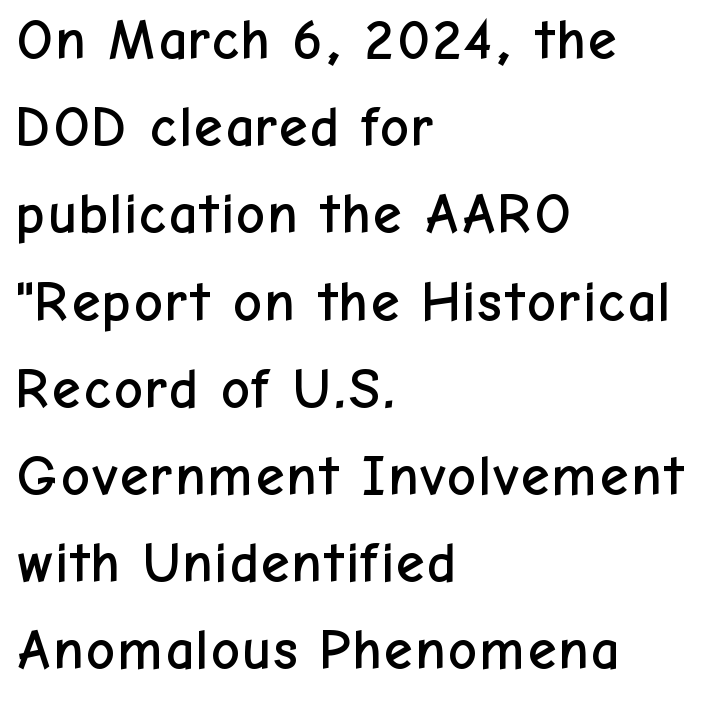
The image shows 57 px sans-serif type, upright; set left-aligned, normal line spacing (1.53x), normal letter spacing, not underlined; low stroke contrast and a medium x-height.
